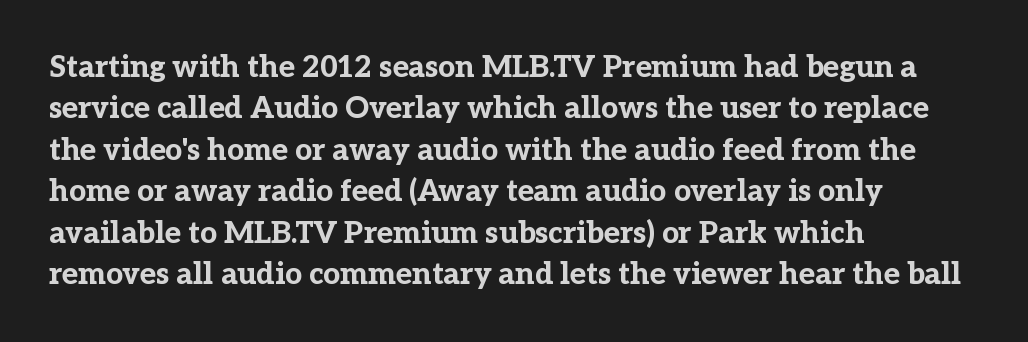
If you drew a ruler down the left edge, every line would touch it. Small tapered or slab feet sit at the stroke ends, so this counts as serif. Interline gaps are of average width in this sample. A dark, heavy texture on the line: the type is bold. The zone under the glyphs is completely vacant. Posture: straight, roman, zero tilt.
